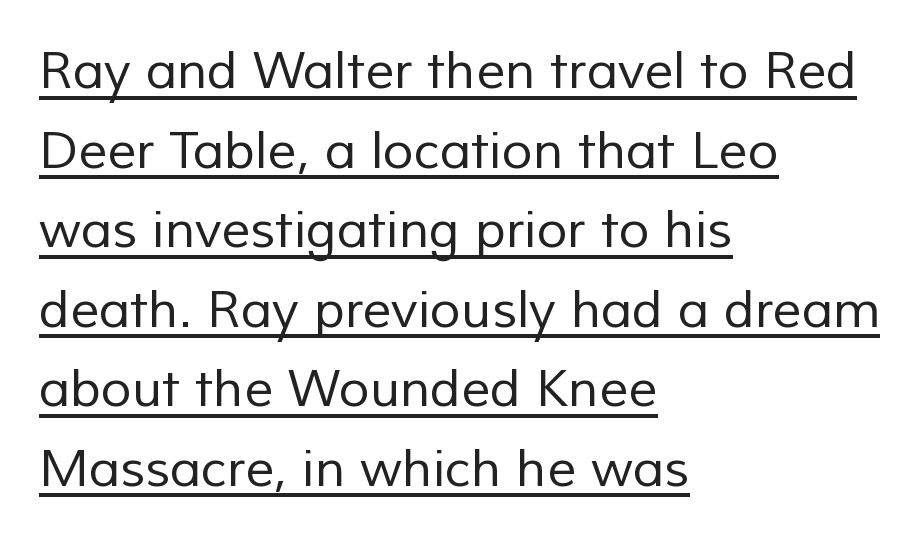
The image shows 51 px regular-weight sans-serif type; set left-aligned, normal line spacing (1.56x), normal letter spacing, underlined; low stroke contrast and a medium x-height.
